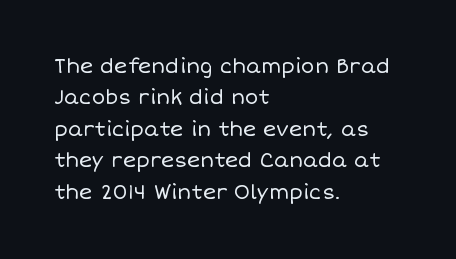
The image shows 20 px text type, upright; set left-aligned, normal line spacing (1.57x), normal letter spacing, not underlined.
